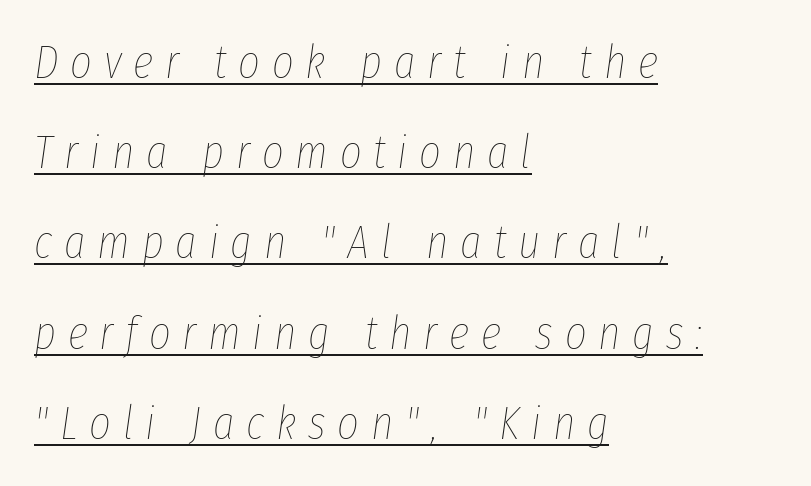
Q: Is the text bold? A: No.
Q: Is the text italic (slanted)? A: Yes, it leans right by about 8 degrees.
Q: Is the text underlined? A: Yes.
Q: How is the paragraph aligned? A: Left-aligned.
Q: Is the spacing between letters normal or unusually wide? A: Unusually wide.
Q: Is the spacing between lines tight, normal or loose? A: Loose.
Q: Width (condensed, normal, or wide)? A: Condensed.
Q: Stroke contrast? A: Low.
Q: x-height? A: Medium.
Q: Monospaced? A: No.
